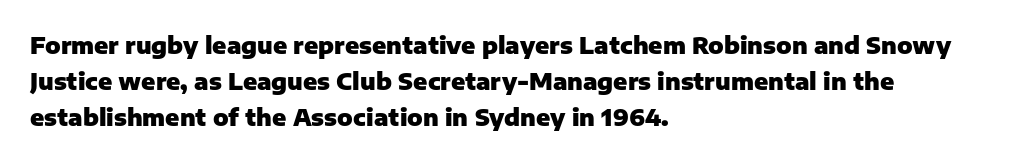
The image shows 23 px bold type, upright; set left-aligned, normal line spacing (1.56x), normal letter spacing, not underlined.
